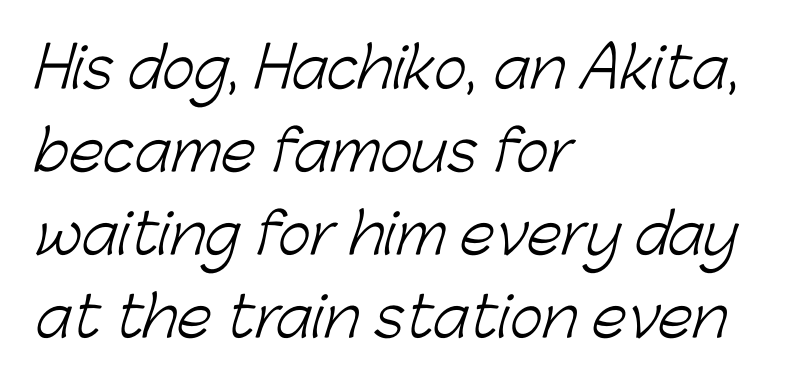
{"serif": "no", "bold": "no", "weight": "light", "width": "normal", "stroke_contrast": "low", "x_height": "medium", "monospaced": "no", "underline": "no", "align": "left", "line_spacing": "normal", "line_spacing_ratio": 1.48, "letter_spacing": "normal", "letter_spacing_em": 0.0, "glyph_px": 56}
